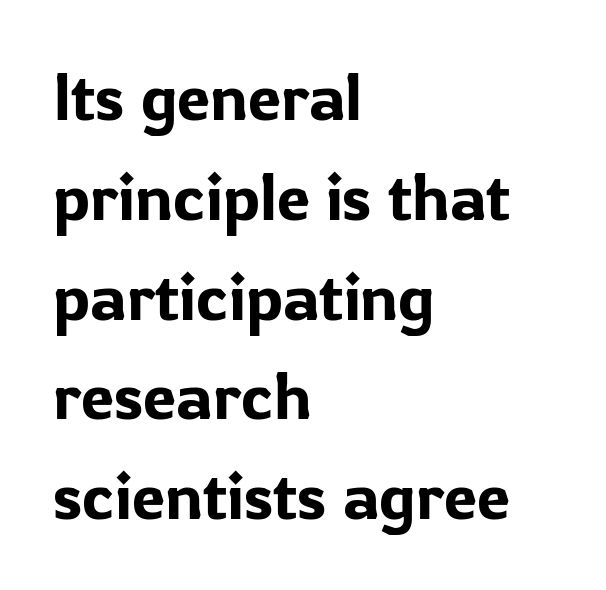
{"serif": "no", "italic": "no", "width": "normal", "stroke_contrast": "low", "x_height": "medium", "monospaced": "no", "underline": "no", "align": "left", "line_spacing": "normal", "line_spacing_ratio": 1.49, "letter_spacing": "normal", "letter_spacing_em": 0.0, "glyph_px": 67}
